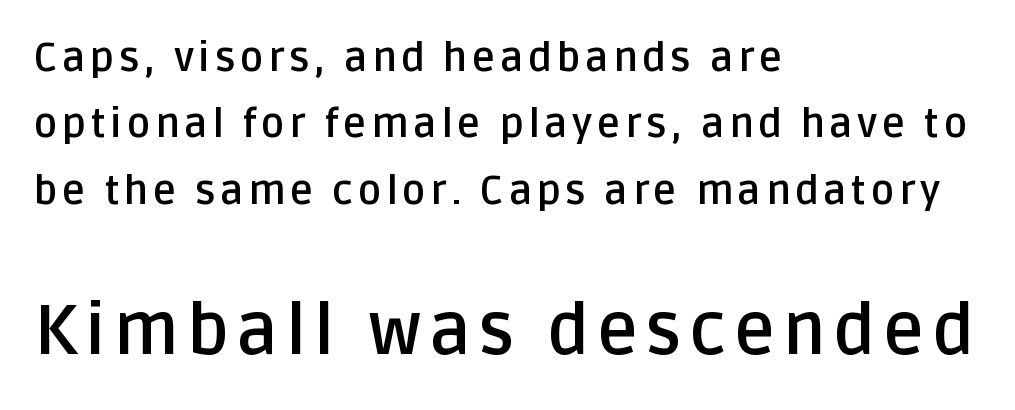
This block has exactly the height ordinary leading produces. Stroke thickness is high; the sample reads as a true bold. Varying glyph widths throughout — classic text-font behaviour. These lines are set flush left with a ragged right edge. The lettering stays uniformly vertical, giving the passage a roman look. The face used here is a sans, in the tradition of grotesques and geometrics.
